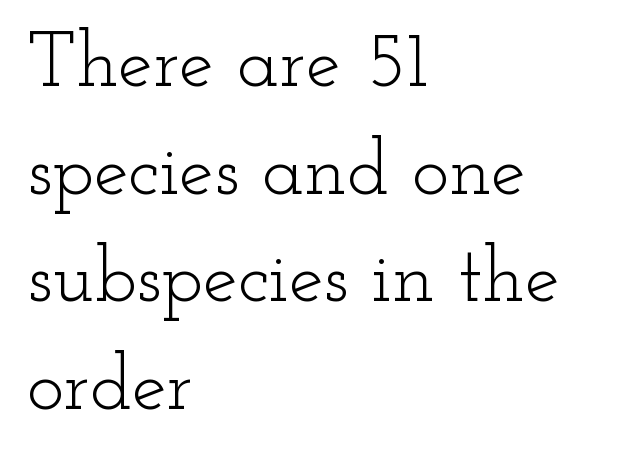
Does the type have serifs? Yes, each stem ends in a small foot. Posture: upright roman. The font sits on the lighter half of the weight spectrum, regular included. Proportional: the letters do not fall into vertical columns. If you measured baseline to baseline, you'd find a middling distance.
